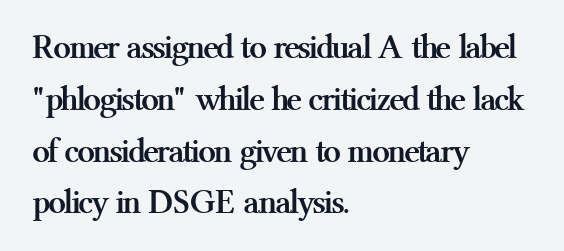
Q: Is the text bold? A: Yes.
Q: Is the text italic (slanted)? A: No, it is upright.
Q: Is the typeface a serif or a sans-serif typeface? A: Serif.
Q: Is the text underlined? A: No.
Q: How is the paragraph aligned? A: Left-aligned.
Q: Is the spacing between letters normal or unusually wide? A: Normal.
Q: Is the spacing between lines tight, normal or loose? A: Normal.
Q: Width (condensed, normal, or wide)? A: Normal.
Q: Stroke contrast? A: Medium.
Q: x-height? A: Medium.
Q: Monospaced? A: No.
